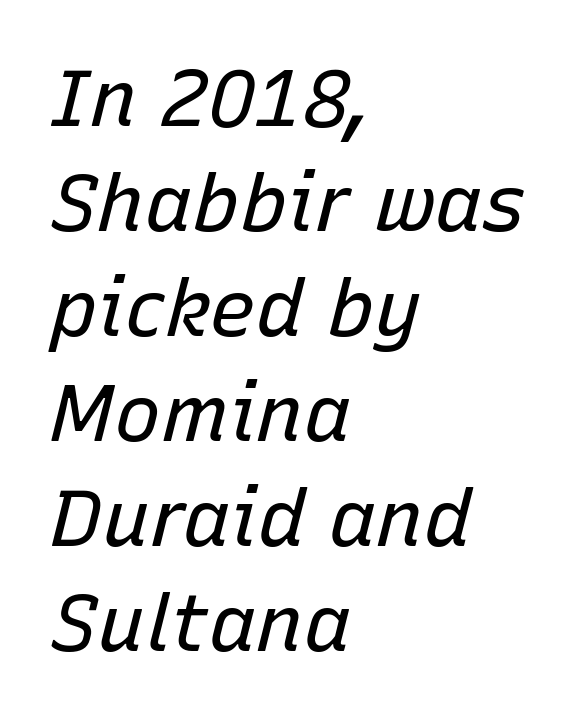
What stands out about the letter spacing? Nothing — it is the standard amount. Regarding leading, the lines here are spaced in the standard way. Is this a fixed-width face? No — the glyphs have proportional, varying widths. The lines are quadded left. Weight: regular or lighter.
